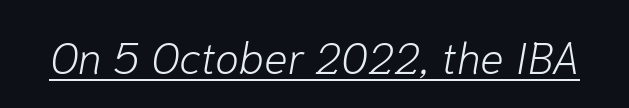
{"italic": "yes", "lean": "right", "slant_degrees": 10, "bold": "no", "weight": "light", "width": "normal", "stroke_contrast": "low", "x_height": "medium", "monospaced": "no", "underline": "yes", "letter_spacing": "normal", "letter_spacing_em": 0.0, "glyph_px": 44}
